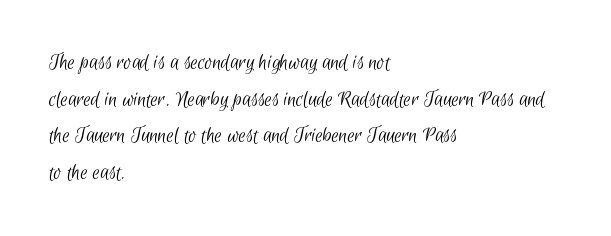
The image shows 23 px text type; set left-aligned, normal line spacing (1.59x), normal letter spacing, not underlined.
